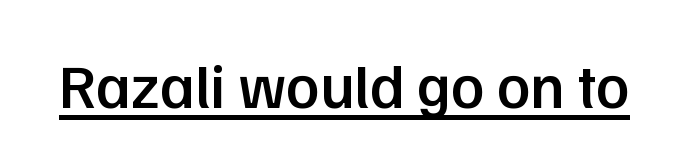
The image shows 62 px semibold sans-serif type, upright; set normal letter spacing, underlined; low stroke contrast and a medium x-height.
